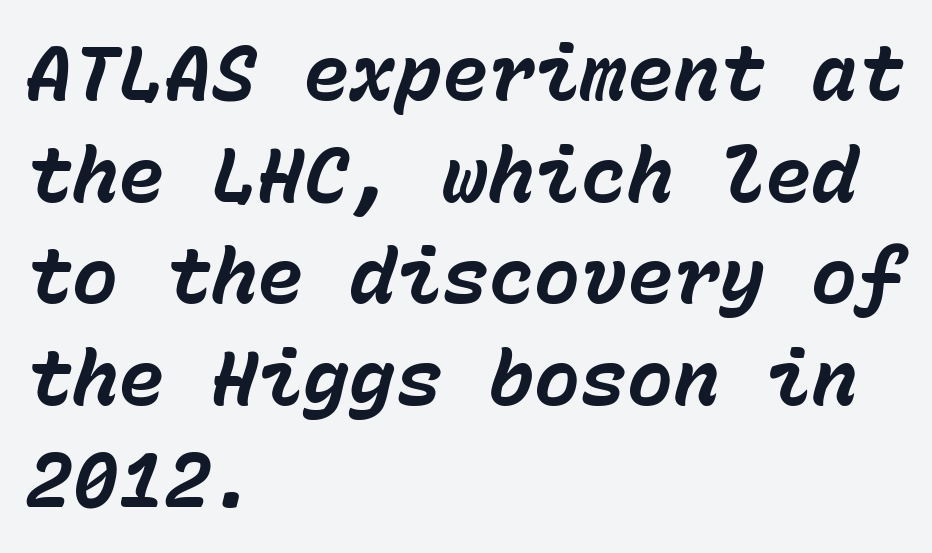
Q: Is the text bold? A: Yes.
Q: Is the text italic (slanted)? A: Yes, it leans right by about 15 degrees.
Q: Is the text underlined? A: No.
Q: How is the paragraph aligned? A: Left-aligned.
Q: Is the spacing between letters normal or unusually wide? A: Normal.
Q: Is the spacing between lines tight, normal or loose? A: Normal.
Q: Width (condensed, normal, or wide)? A: Normal.
Q: Stroke contrast? A: Low.
Q: x-height? A: Medium.
Q: Monospaced? A: Yes.
